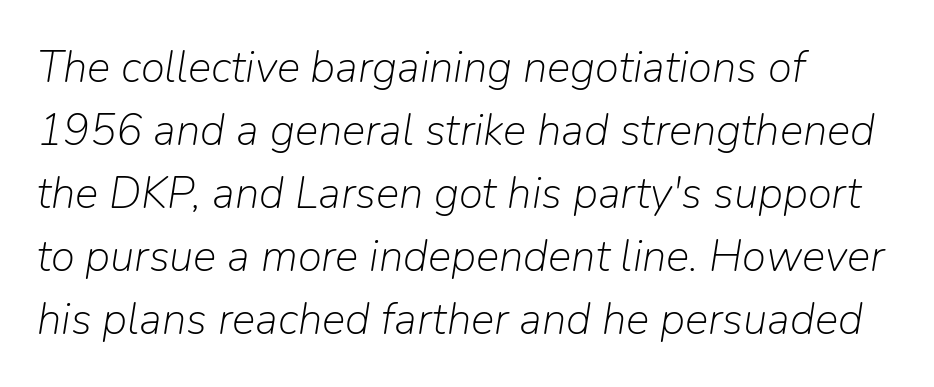
Q: Is the text bold? A: No.
Q: Is the text italic (slanted)? A: Yes, it leans right by about 9 degrees.
Q: Is the text underlined? A: No.
Q: How is the paragraph aligned? A: Left-aligned.
Q: Is the spacing between letters normal or unusually wide? A: Normal.
Q: Is the spacing between lines tight, normal or loose? A: Normal.
Q: Width (condensed, normal, or wide)? A: Normal.
Q: Stroke contrast? A: Low.
Q: x-height? A: Medium.
Q: Monospaced? A: No.
